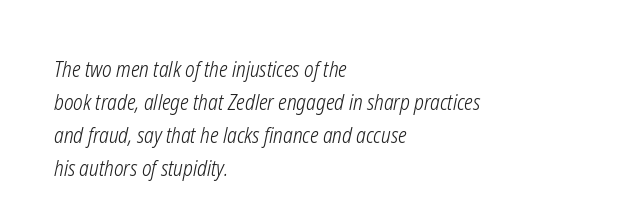
{"italic": "yes", "lean": "right", "slant_degrees": 12, "bold": "no", "underline": "no", "align": "left", "line_spacing": "normal", "line_spacing_ratio": 1.57, "letter_spacing": "normal", "letter_spacing_em": 0.0, "glyph_px": 21}
